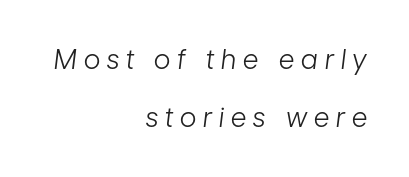
Q: Is the text bold? A: No.
Q: Is the text italic (slanted)? A: Yes, it leans right by about 7 degrees.
Q: Is the text underlined? A: No.
Q: How is the paragraph aligned? A: Right-aligned.
Q: Is the spacing between letters normal or unusually wide? A: Unusually wide.
Q: Is the spacing between lines tight, normal or loose? A: Loose.
